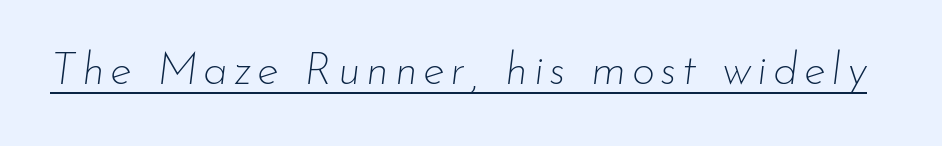
The image shows 45 px thin type, italic (leaning right); set underlined; low stroke contrast and a small x-height.
